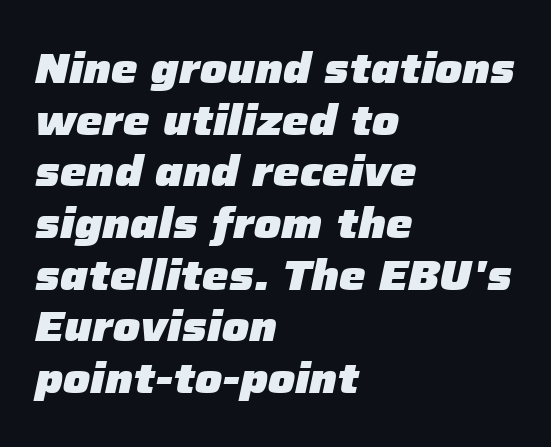
You could not count columns in this text — the font is proportionally spaced. The setting favours the left margin, as ordinary paragraphs usually do. A bare baseline throughout the passage. I'd describe the lettering as bold — thick and assertive. Here the glyphs are tracked normally, forming tight word shapes.
